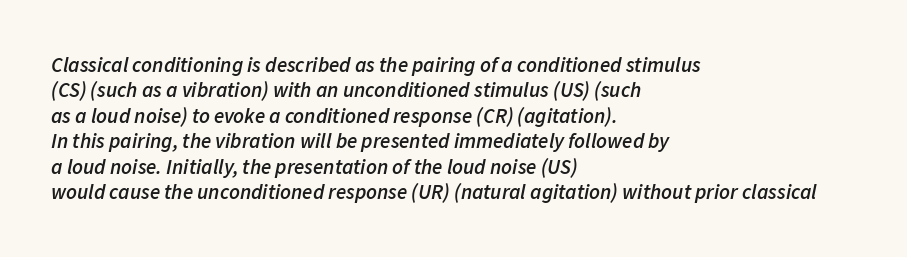
The image shows 21 px text type, italic (leaning right); set left-aligned, line spacing 1.21x, normal letter spacing, not underlined.
